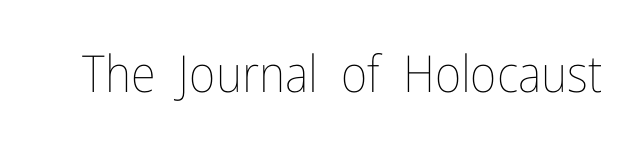
{"italic": "no", "bold": "no", "weight": "thin", "width": "condensed", "stroke_contrast": "low", "x_height": "medium", "monospaced": "no", "underline": "no", "letter_spacing": "normal", "letter_spacing_em": 0.0, "glyph_px": 51}
